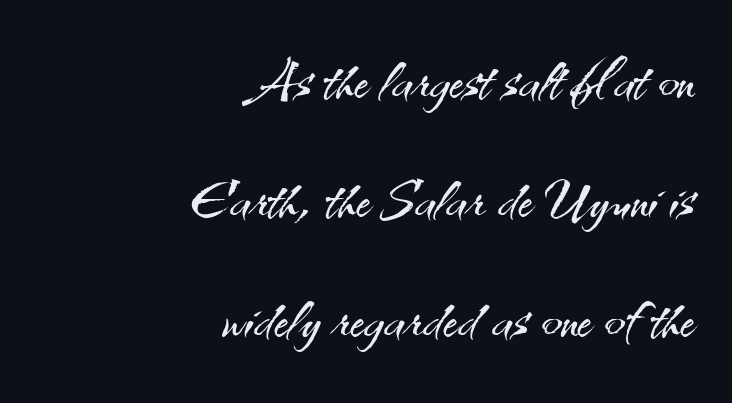
{"serif": "no", "bold": "no", "weight": "light", "width": "normal", "stroke_contrast": "medium", "x_height": "small", "monospaced": "no", "underline": "no", "align": "right", "line_spacing": "normal", "line_spacing_ratio": 1.57, "letter_spacing": "normal", "letter_spacing_em": 0.0, "glyph_px": 76}
